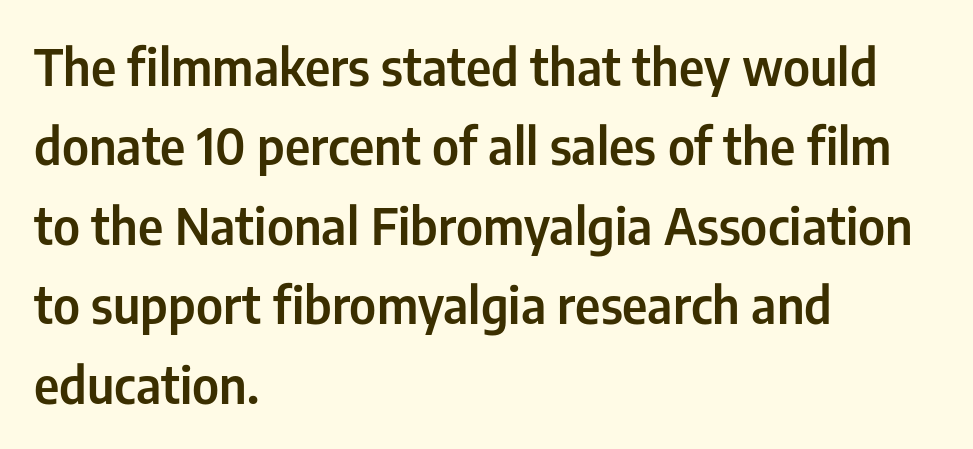
Q: Is the text italic (slanted)? A: No, it is upright.
Q: Is the typeface a serif or a sans-serif typeface? A: Sans-serif.
Q: Is the text underlined? A: No.
Q: How is the paragraph aligned? A: Left-aligned.
Q: Is the spacing between letters normal or unusually wide? A: Normal.
Q: Is the spacing between lines tight, normal or loose? A: Normal.
Q: Width (condensed, normal, or wide)? A: Condensed.
Q: Stroke contrast? A: Low.
Q: x-height? A: Medium.
Q: Monospaced? A: No.
